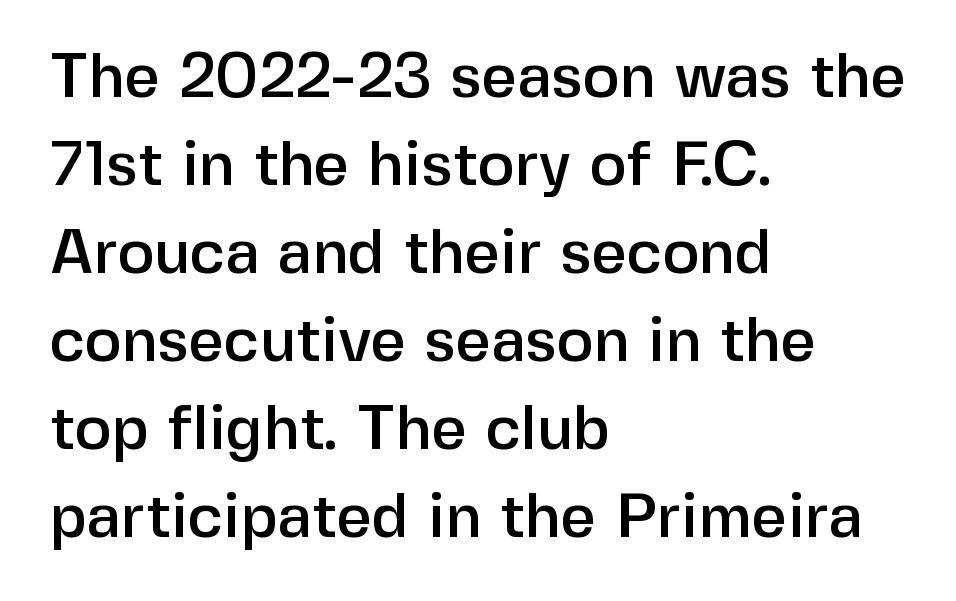
Q: Is the text italic (slanted)? A: No, it is upright.
Q: Is the typeface a serif or a sans-serif typeface? A: Sans-serif.
Q: Is the text underlined? A: No.
Q: How is the paragraph aligned? A: Left-aligned.
Q: Is the spacing between letters normal or unusually wide? A: Normal.
Q: Is the spacing between lines tight, normal or loose? A: Normal.
Q: Width (condensed, normal, or wide)? A: Normal.
Q: Stroke contrast? A: Low.
Q: x-height? A: Medium.
Q: Monospaced? A: No.
